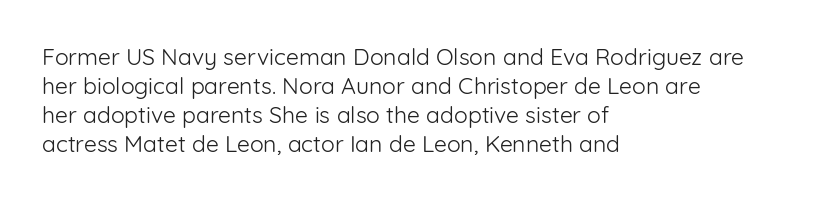
The image shows 23 px text type, upright; set left-aligned, normal line spacing (1.26x), normal letter spacing, not underlined.
